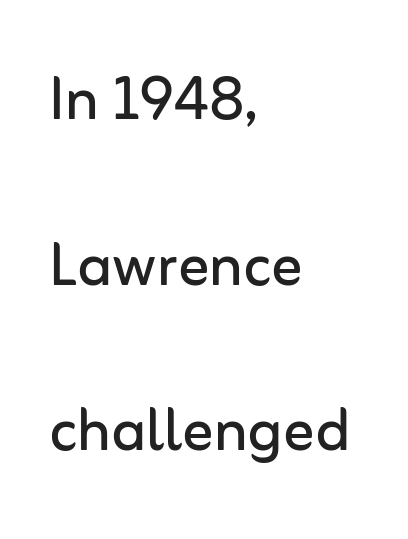
{"serif": "no", "italic": "no", "bold": "no", "weight": "regular", "width": "normal", "stroke_contrast": "low", "x_height": "medium", "monospaced": "no", "underline": "no", "align": "left", "line_spacing": "loose", "line_spacing_ratio": 2.15, "letter_spacing": "normal", "letter_spacing_em": 0.0, "glyph_px": 77}
